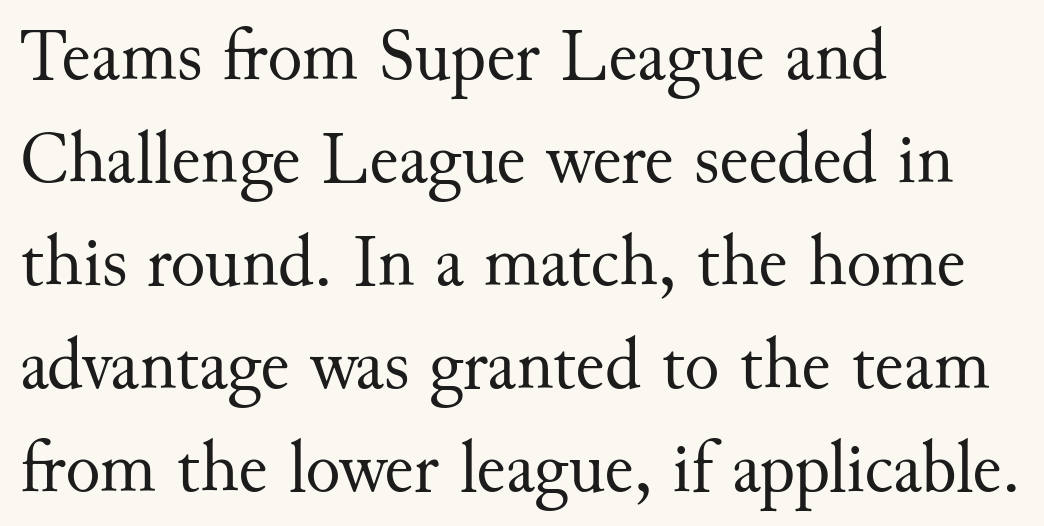
{"serif": "yes", "italic": "no", "bold": "no", "weight": "regular", "width": "normal", "stroke_contrast": "medium", "x_height": "small", "monospaced": "no", "underline": "no", "align": "left", "line_spacing": "normal", "line_spacing_ratio": 1.41, "letter_spacing": "normal", "letter_spacing_em": 0.0, "glyph_px": 73}
